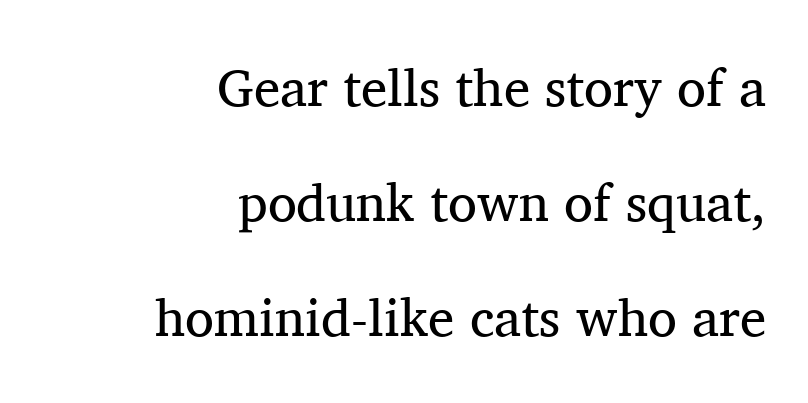
{"serif": "yes", "italic": "no", "bold": "no", "weight": "regular", "width": "normal", "stroke_contrast": "medium", "x_height": "medium", "monospaced": "no", "underline": "no", "align": "right", "line_spacing": "loose", "line_spacing_ratio": 2.17, "letter_spacing": "normal", "letter_spacing_em": 0.0, "glyph_px": 53}
